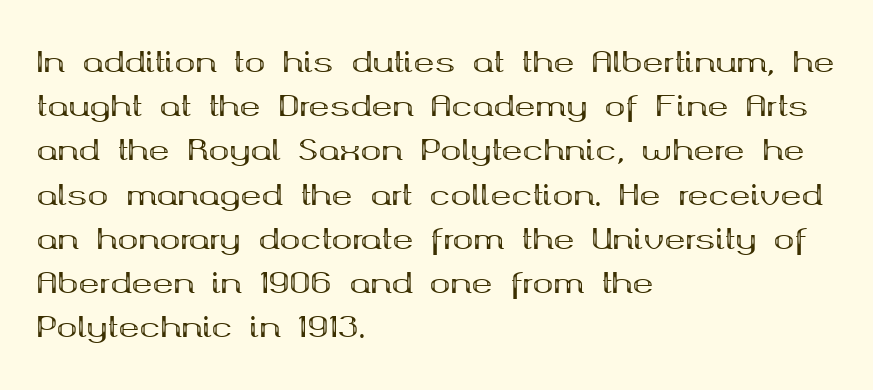
The image shows 28 px bold, wide serif type, upright; set left-aligned, normal line spacing (1.58x), normal letter spacing, not underlined; medium stroke contrast and a medium x-height.
